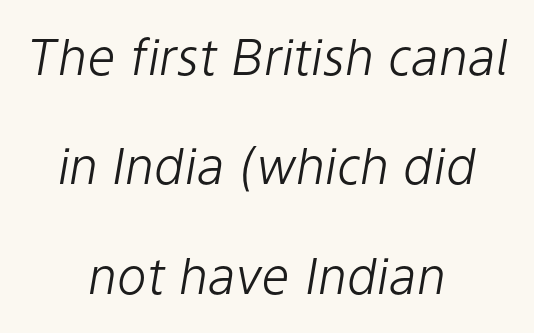
{"italic": "yes", "lean": "right", "slant_degrees": 9, "bold": "no", "weight": "light", "width": "normal", "stroke_contrast": "low", "x_height": "medium", "monospaced": "no", "underline": "no", "align": "center", "line_spacing": "loose", "line_spacing_ratio": 2.19, "letter_spacing": "normal", "letter_spacing_em": 0.0, "glyph_px": 50}
